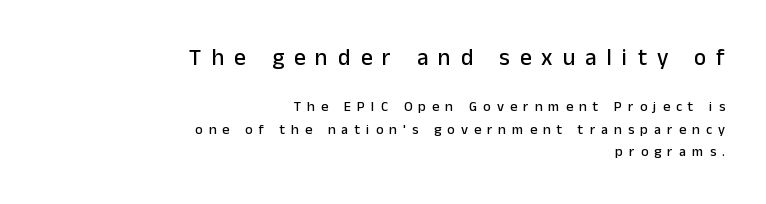
{"italic": "no", "underline": "no", "align": "right", "line_spacing": "normal", "line_spacing_ratio": 1.6, "letter_spacing": "wide", "letter_spacing_em": 0.44, "larger_block": "first", "size_ratio": 1.64, "glyph_px": 23}
